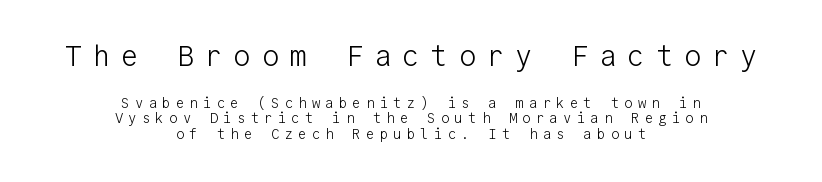
It's the straight-up-and-down kind of type. What kind of face is this? One without serifs — a sans. Ink coverage per letter is moderate at most. Regarding leading, the lines here are crowded together. These lines are centered, leaving both edges ragged. The earlier block is typeset at a bigger size than the later block.
